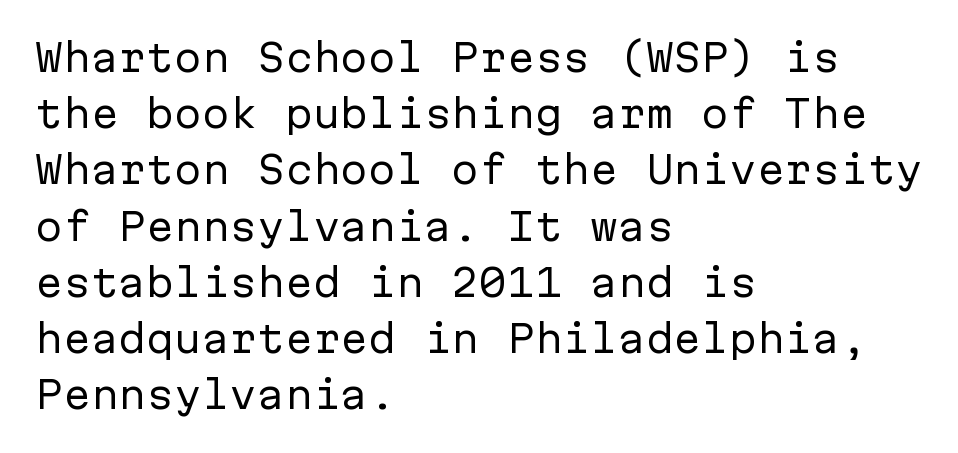
Q: Is the text bold? A: No.
Q: Is the text italic (slanted)? A: No, it is upright.
Q: Is the typeface a serif or a sans-serif typeface? A: Sans-serif.
Q: Is the text underlined? A: No.
Q: How is the paragraph aligned? A: Left-aligned.
Q: Is the spacing between letters normal or unusually wide? A: Normal.
Q: Is the spacing between lines tight, normal or loose? A: Normal.
Q: Width (condensed, normal, or wide)? A: Normal.
Q: Stroke contrast? A: Low.
Q: x-height? A: Medium.
Q: Monospaced? A: Yes.
